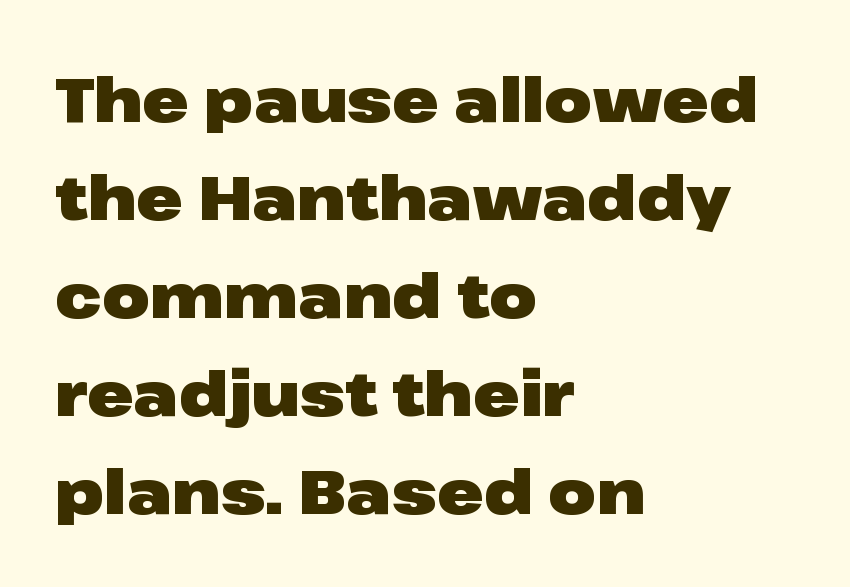
This sample has the flowing, uneven cadence of proportional lettering. The type family on display is of the sans-serif kind. The text block is weighted toward the left margin, trailing off unevenly rightward. The type sits square on the baseline with zero lean.
